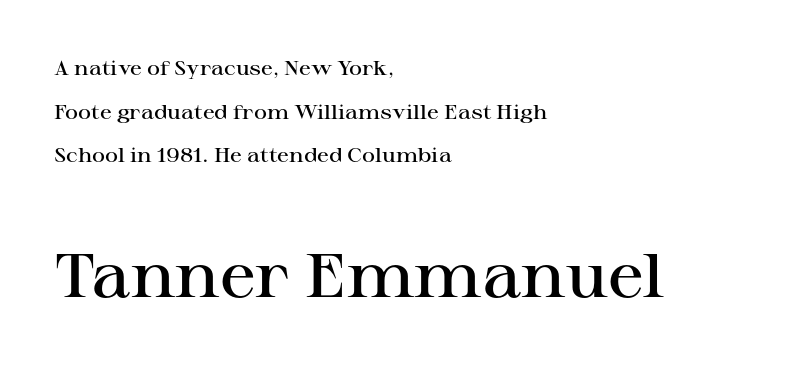
The image shows 61 px semibold, wide serif type, upright; set left-aligned, loose line spacing (2.18x), normal letter spacing, not underlined; the second (bottom) block is 3.05x larger; high stroke contrast and a medium x-height.
